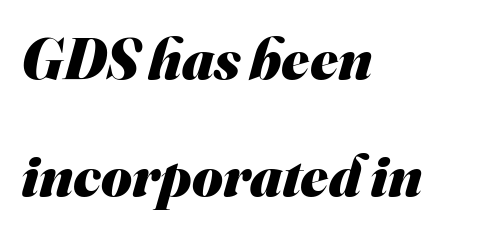
The image shows 59 px heavy sans-serif type; set left-aligned, loose line spacing (1.98x), normal letter spacing, not underlined; medium stroke contrast and a small x-height.
